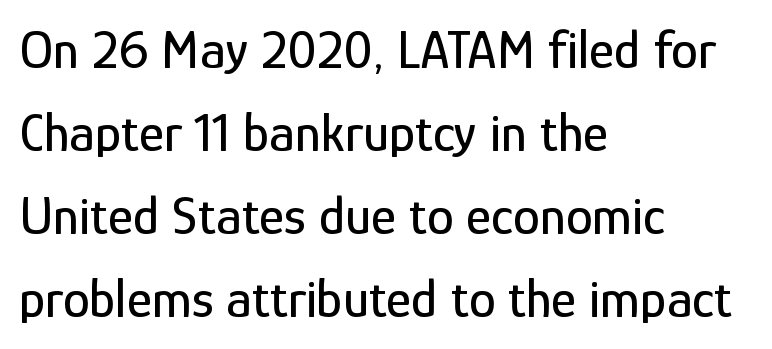
Q: Is the text italic (slanted)? A: No, it is upright.
Q: Is the typeface a serif or a sans-serif typeface? A: Sans-serif.
Q: Is the text underlined? A: No.
Q: How is the paragraph aligned? A: Left-aligned.
Q: Is the spacing between letters normal or unusually wide? A: Normal.
Q: Is the spacing between lines tight, normal or loose? A: Normal.
Q: Width (condensed, normal, or wide)? A: Condensed.
Q: Stroke contrast? A: Low.
Q: x-height? A: Medium.
Q: Monospaced? A: No.
